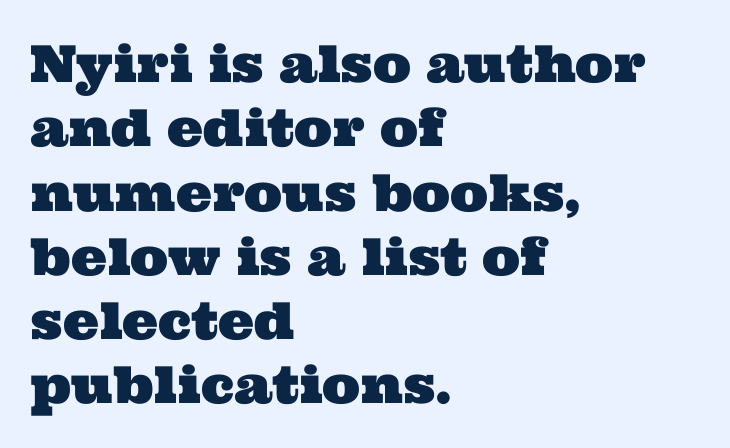
Q: Is the typeface a serif or a sans-serif typeface? A: Serif.
Q: Is the text underlined? A: No.
Q: How is the paragraph aligned? A: Left-aligned.
Q: Is the spacing between letters normal or unusually wide? A: Normal.
Q: Is the spacing between lines tight, normal or loose? A: Normal.
Q: Width (condensed, normal, or wide)? A: Wide.
Q: Stroke contrast? A: Medium.
Q: x-height? A: Medium.
Q: Monospaced? A: No.
